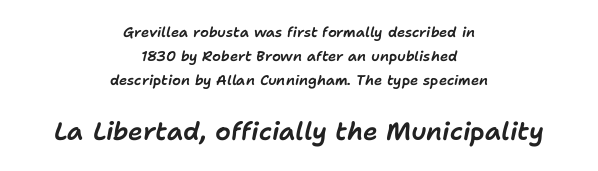
{"italic": "yes", "lean": "right", "slant_degrees": 11, "underline": "no", "align": "center", "line_spacing_ratio": 1.72, "letter_spacing": "normal", "letter_spacing_em": 0.0, "larger_block": "second", "size_ratio": 1.79, "glyph_px": 25}
